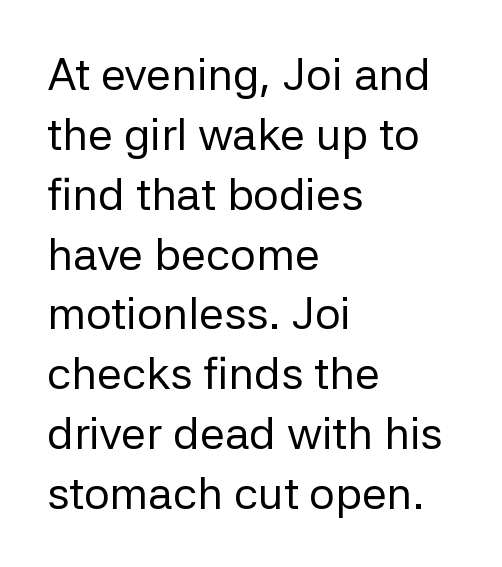
{"serif": "no", "italic": "no", "bold": "no", "weight": "regular", "width": "normal", "stroke_contrast": "low", "x_height": "medium", "monospaced": "no", "underline": "no", "align": "left", "line_spacing": "normal", "line_spacing_ratio": 1.33, "letter_spacing": "normal", "letter_spacing_em": 0.0, "glyph_px": 45}
